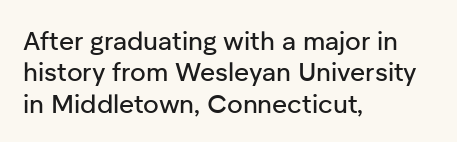
The image shows 26 px text type, upright; set left-aligned, line spacing 1.21x, normal letter spacing, not underlined.
